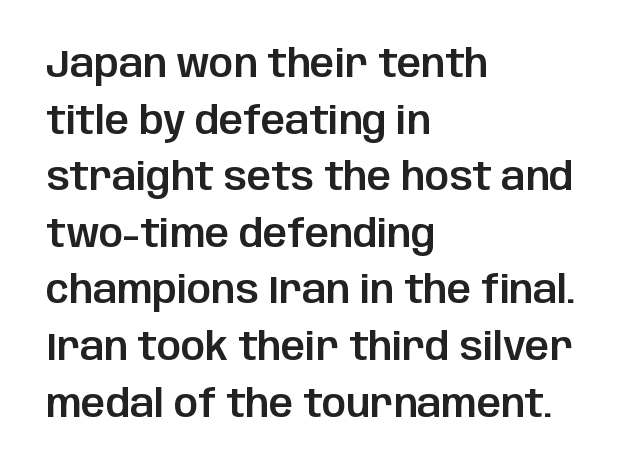
How would I describe the line gaps? Plain and ordinary. Italic? Not at all — the glyphs are vertical. Character widths vary here, with narrow letters taking less room than wide ones. Classification — sans serif. Has an underline been added? It has not.
